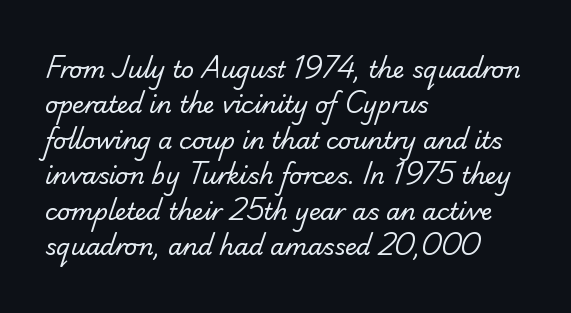
{"bold": "no", "underline": "no", "align": "left", "line_spacing": "normal", "line_spacing_ratio": 1.54, "letter_spacing": "normal", "letter_spacing_em": 0.0, "glyph_px": 23}
